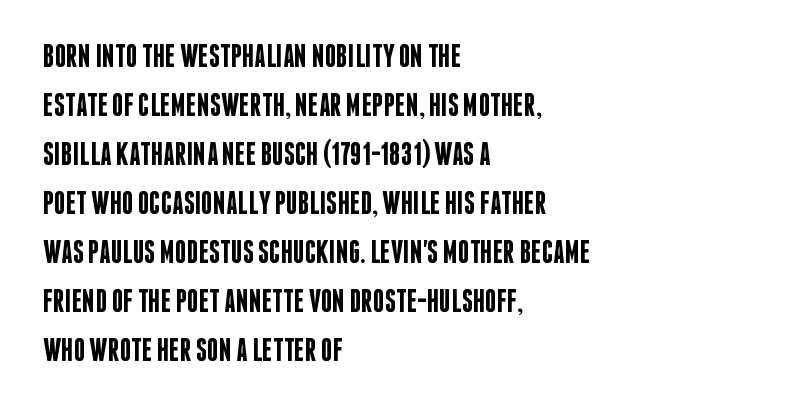
{"serif": "no", "italic": "no", "bold": "semi", "weight": "semibold", "width": "condensed", "stroke_contrast": "low", "x_height": "large", "monospaced": "no", "underline": "no", "align": "left", "line_spacing": "normal", "line_spacing_ratio": 1.53, "letter_spacing": "normal", "letter_spacing_em": 0.0, "glyph_px": 32}
